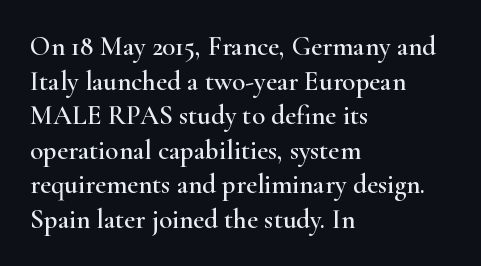
The image shows 27 px text type, upright; set left-aligned, normal line spacing (1.28x), normal letter spacing, not underlined.
